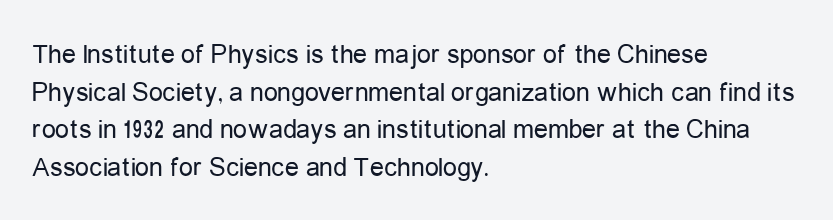
Q: Is the text bold? A: No.
Q: Is the text italic (slanted)? A: No, it is upright.
Q: Is the typeface a serif or a sans-serif typeface? A: Sans-serif.
Q: Is the text underlined? A: No.
Q: How is the paragraph aligned? A: Left-aligned.
Q: Is the spacing between letters normal or unusually wide? A: Normal.
Q: Is the spacing between lines tight, normal or loose? A: Normal.
Q: Width (condensed, normal, or wide)? A: Condensed.
Q: Stroke contrast? A: Low.
Q: x-height? A: Medium.
Q: Monospaced? A: No.
